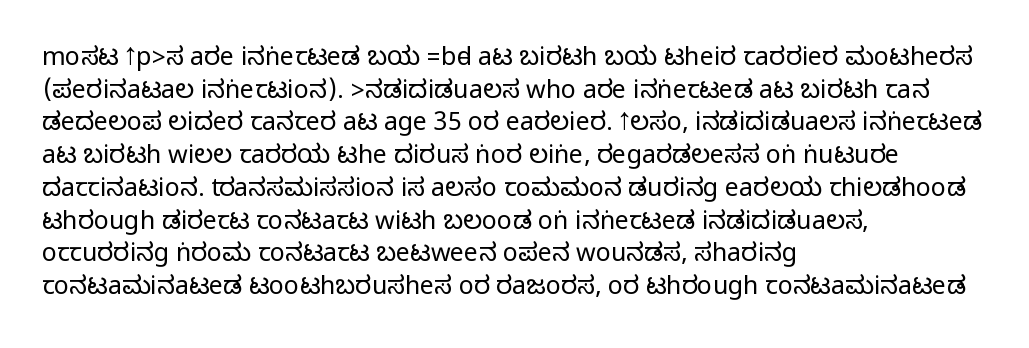
Q: Is the text italic (slanted)? A: No, it is upright.
Q: Is the text underlined? A: No.
Q: How is the paragraph aligned? A: Left-aligned.
Q: Is the spacing between letters normal or unusually wide? A: Normal.
Q: Is the spacing between lines tight, normal or loose? A: Normal.
